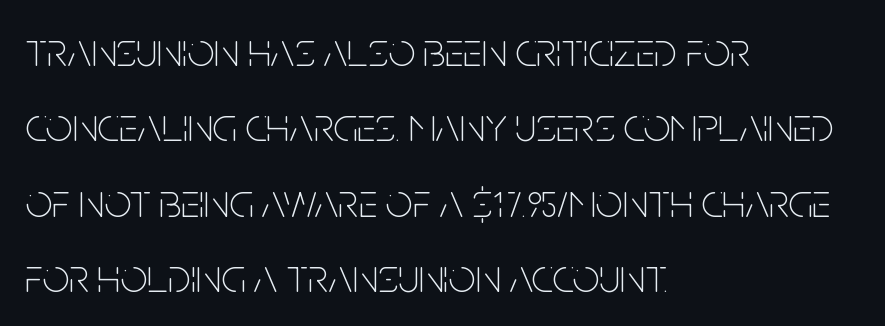
Q: Is the text bold? A: No.
Q: Is the text italic (slanted)? A: No, it is upright.
Q: Is the typeface a serif or a sans-serif typeface? A: Sans-serif.
Q: Is the text underlined? A: No.
Q: How is the paragraph aligned? A: Left-aligned.
Q: Is the spacing between letters normal or unusually wide? A: Normal.
Q: Is the spacing between lines tight, normal or loose? A: Normal.
Q: Width (condensed, normal, or wide)? A: Condensed.
Q: Stroke contrast? A: Low.
Q: x-height? A: Large.
Q: Monospaced? A: No.
